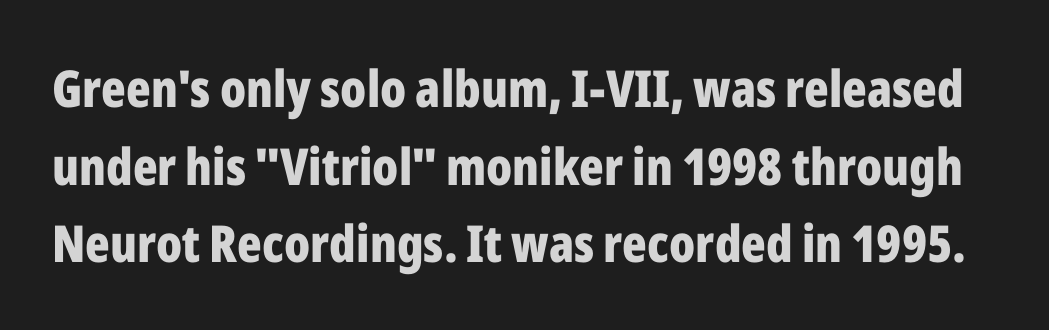
The rendering uses a bold face; every stroke is thick and dark. Is this a fixed-width face? No — the glyphs have proportional, varying widths. The gaps between neighbouring characters are ordinary and unremarkable. Every character sits straight up, as roman type does.
